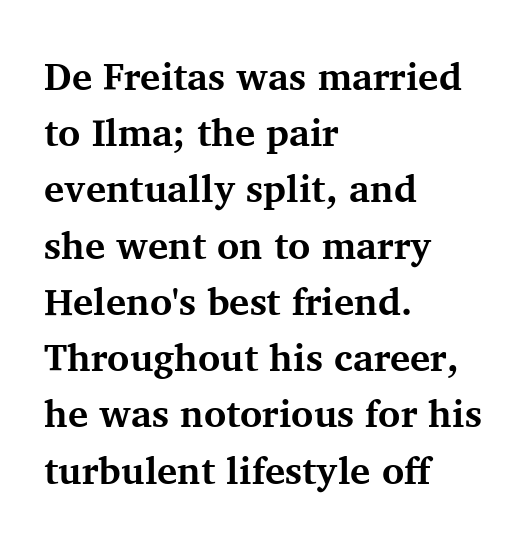
{"serif": "yes", "italic": "no", "bold": "yes", "weight": "bold", "width": "normal", "stroke_contrast": "medium", "x_height": "medium", "monospaced": "no", "underline": "no", "align": "left", "line_spacing": "normal", "line_spacing_ratio": 1.48, "letter_spacing": "normal", "letter_spacing_em": 0.0, "glyph_px": 38}
